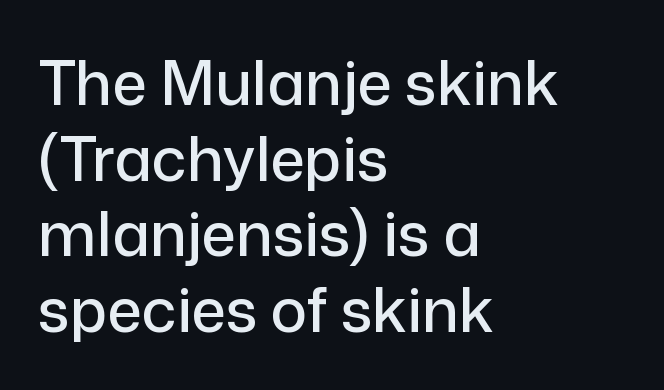
Q: Is the text italic (slanted)? A: No, it is upright.
Q: Is the typeface a serif or a sans-serif typeface? A: Sans-serif.
Q: Is the text underlined? A: No.
Q: How is the paragraph aligned? A: Left-aligned.
Q: Is the spacing between letters normal or unusually wide? A: Normal.
Q: Width (condensed, normal, or wide)? A: Normal.
Q: Stroke contrast? A: Low.
Q: x-height? A: Medium.
Q: Monospaced? A: No.
